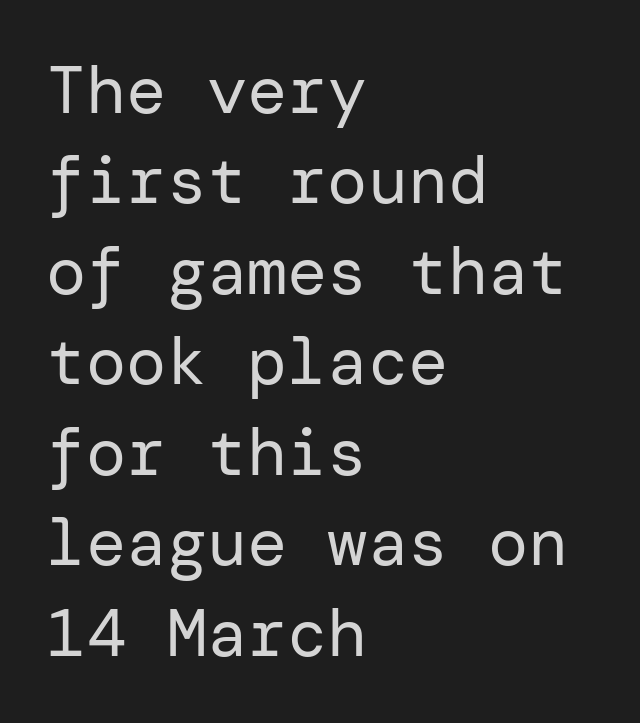
{"serif": "no", "italic": "no", "bold": "no", "weight": "regular", "width": "normal", "stroke_contrast": "low", "x_height": "medium", "underline": "no", "align": "left", "line_spacing": "normal", "line_spacing_ratio": 1.35, "letter_spacing": "normal", "letter_spacing_em": 0.0, "glyph_px": 67}
